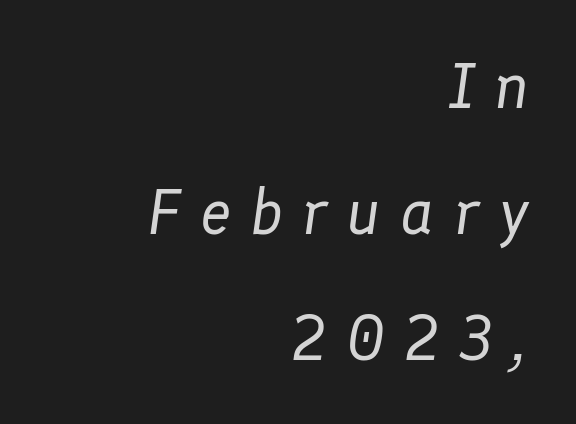
The letterforms stand isolated, each surrounded by extra space. Here the designer chose a conventional face with non-uniform glyph widths. Rule under the text: the space is simply empty. Italic? Definitely — the glyphs are oblique. Stroke thickness stays within the range of a standard reading face or lighter.
